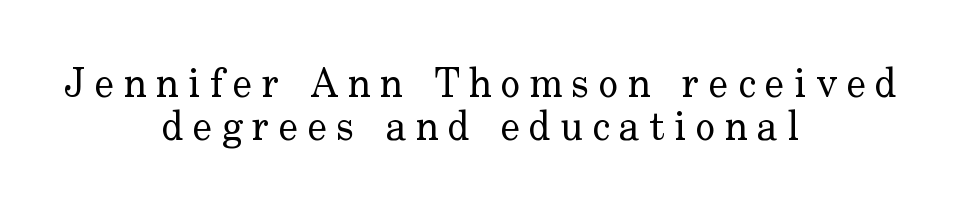
{"serif": "yes", "italic": "no", "bold": "no", "weight": "regular", "width": "normal", "stroke_contrast": "low", "x_height": "small", "monospaced": "no", "underline": "no", "align": "center", "line_spacing": "tight", "line_spacing_ratio": 1.06, "letter_spacing": "wide", "letter_spacing_em": 0.23, "glyph_px": 41}
